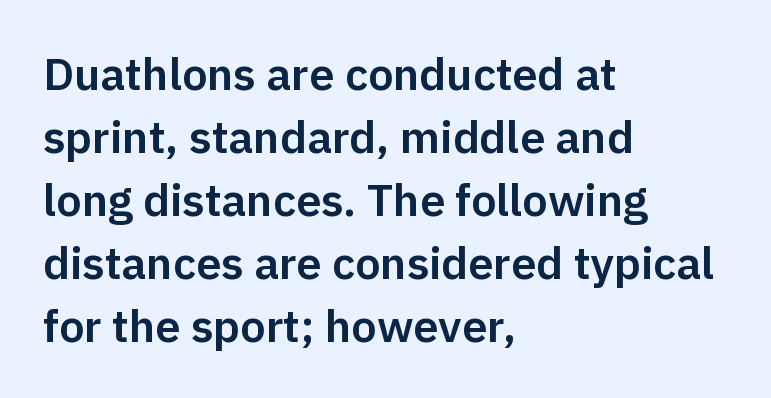
{"serif": "no", "italic": "no", "width": "normal", "stroke_contrast": "low", "x_height": "medium", "monospaced": "no", "underline": "no", "align": "left", "line_spacing": "normal", "line_spacing_ratio": 1.4, "letter_spacing": "normal", "letter_spacing_em": 0.0, "glyph_px": 45}
